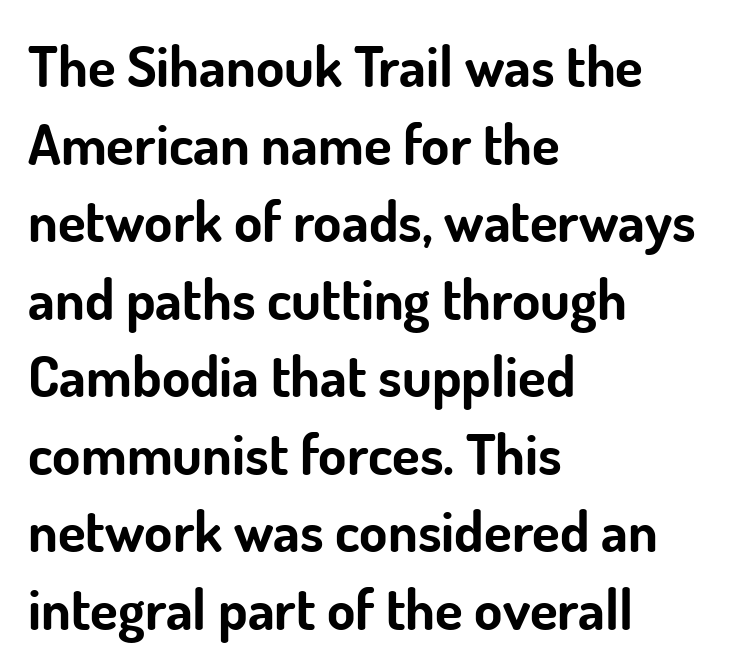
The passage is arranged the way most books set body copy — flush left. The passage shown is emphatically bold. Letters rest on an invisible, unmarked baseline. Observe the ordinary spacing: letters are neighbours, not strangers.
